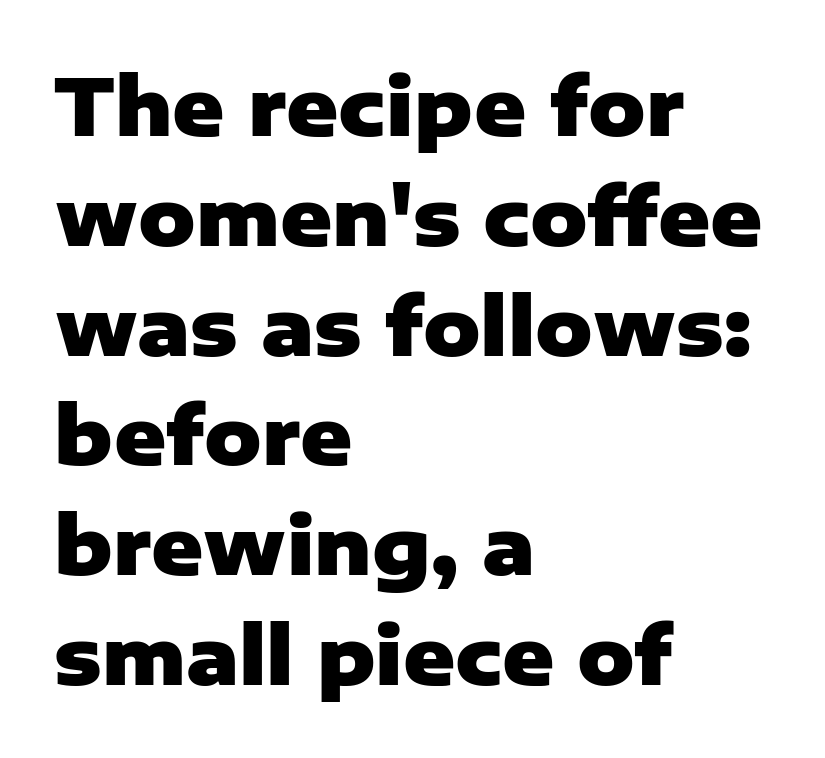
Q: Is the text bold? A: Yes.
Q: Is the text italic (slanted)? A: No, it is upright.
Q: Is the typeface a serif or a sans-serif typeface? A: Sans-serif.
Q: Is the text underlined? A: No.
Q: How is the paragraph aligned? A: Left-aligned.
Q: Is the spacing between letters normal or unusually wide? A: Normal.
Q: Is the spacing between lines tight, normal or loose? A: Normal.
Q: Width (condensed, normal, or wide)? A: Normal.
Q: Stroke contrast? A: Low.
Q: x-height? A: Medium.
Q: Monospaced? A: No.
